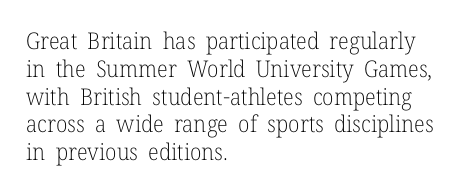
Italic: no, the glyphs are upright roman. Typeset ragged right — the left edge is the straight one. The gaps between neighbouring characters are ordinary and unremarkable. No letter is thick-stroked: the sample isn't bold. Lines of text with bare space underneath.
